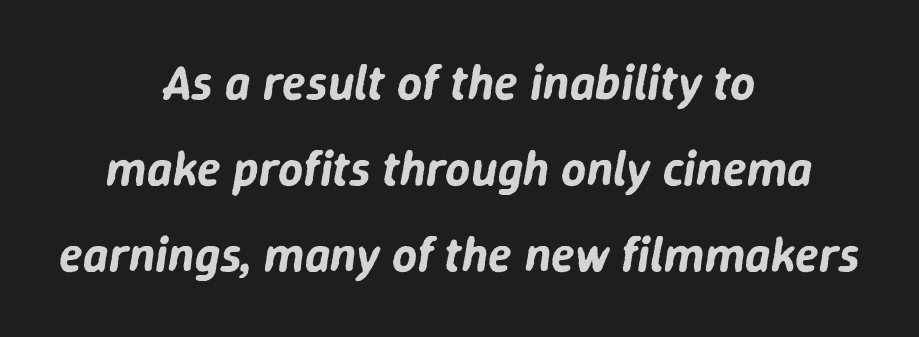
If you folded the block vertically in half, each line would mirror itself in length. Anything drawn beneath the words? Only blank space. Tall strokes in this sample are angled rather than plumb. This sample has the flowing, uneven cadence of proportional lettering. The letters sit at their default tracking, neither squeezed nor spread.
